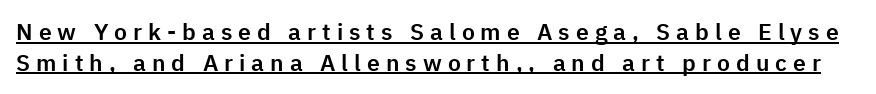
Q: Is the text italic (slanted)? A: No, it is upright.
Q: Is the text underlined? A: Yes.
Q: Is the spacing between letters normal or unusually wide? A: Unusually wide.
Q: Is the spacing between lines tight, normal or loose? A: Normal.
